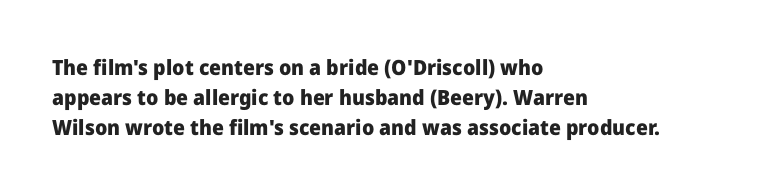
The image shows 21 px bold type, upright; set left-aligned, normal line spacing (1.43x), normal letter spacing, not underlined.
